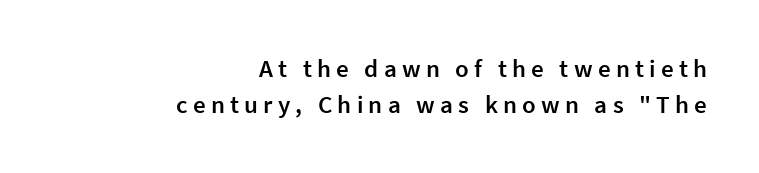
A typesetter would mark this as roman, not italic. The rendering inserts visible extra space after every character. Leftover space on each line is placed entirely before the opening word. This sample keeps an unexceptional amount of space between lines. Does the weight exceed regular? Yes, but only to semibold. A clean baseline with only descenders dipping below it.
